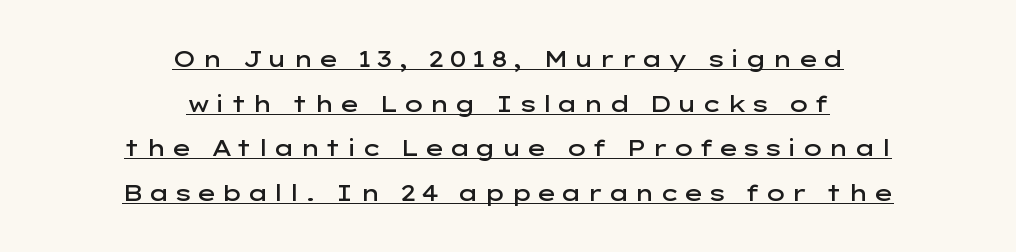
{"italic": "no", "bold": "semi", "underline": "yes", "align": "center", "line_spacing": "loose", "line_spacing_ratio": 2.03, "glyph_px": 22}
